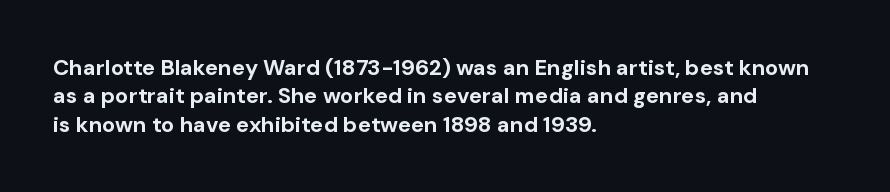
The image shows 22 px bold type, upright; set left-aligned, normal line spacing (1.29x), normal letter spacing, not underlined.
